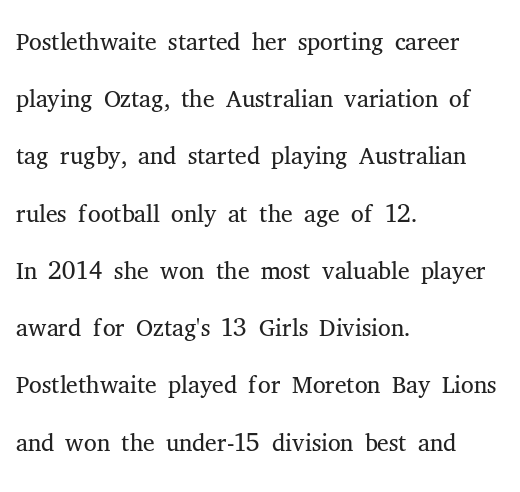
The image shows 36 px light serif type, upright; set left-aligned, normal line spacing (1.59x), normal letter spacing, not underlined; medium stroke contrast and a medium x-height.
